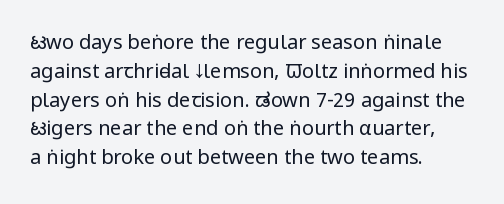
Vertical strokes here are truly vertical. The typesetting does not lean heavy: it is not bold. These lines keep a tight, regular rhythm from letter to letter. Anything drawn beneath the words? Only blank space. The designer left line spacing at the default. Caption: multi-line text, flush left, ragged right.
